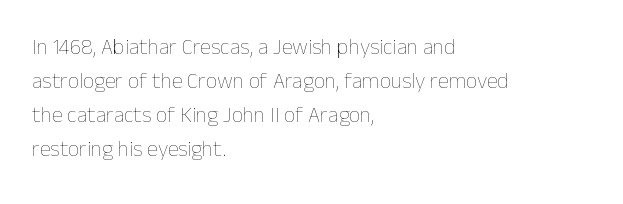
{"italic": "no", "bold": "no", "underline": "no", "align": "left", "line_spacing": "normal", "line_spacing_ratio": 1.54, "letter_spacing": "normal", "letter_spacing_em": 0.0, "glyph_px": 22}
